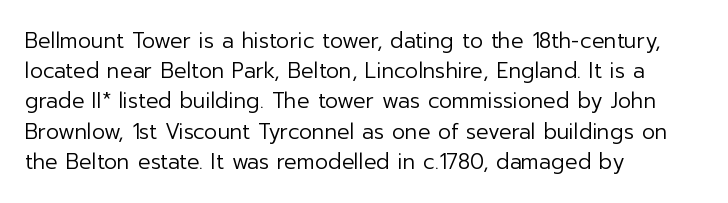
Regarding leading, the lines here are spaced in the standard way. Underline: absent. A classic flush-left, rag-right setting is used for this passage. Every character sits straight up, as roman type does.
